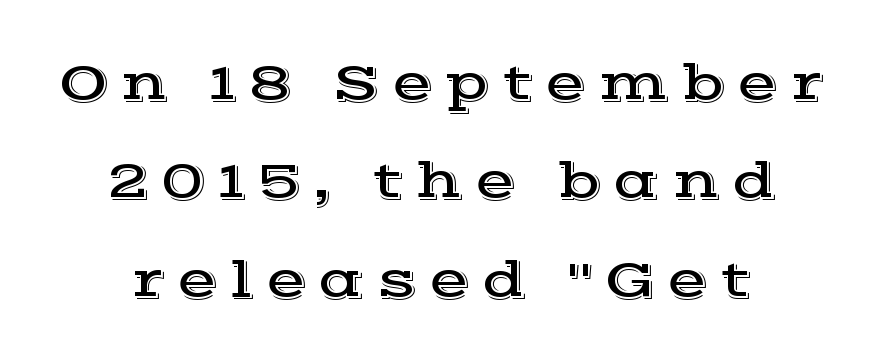
{"serif": "yes", "italic": "no", "width": "wide", "x_height": "medium", "monospaced": "no", "underline": "no", "line_spacing_ratio": 1.82, "letter_spacing": "wide", "letter_spacing_em": 0.21, "glyph_px": 54}
